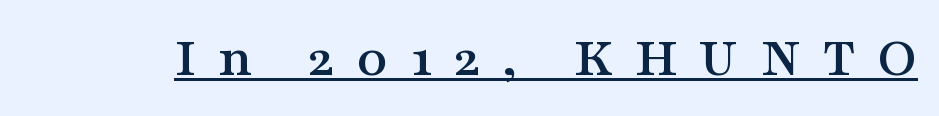
The typeface chosen for these lines features serifs. The face used here appears with an underline applied. Characters follow at a spacing far wider than the type designer built in. Italic? Not at all — the glyphs are vertical.
